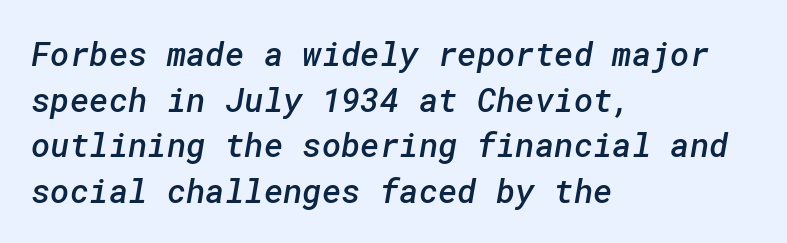
Q: Is the text bold? A: Semi-bold.
Q: Is the typeface a serif or a sans-serif typeface? A: Sans-serif.
Q: Is the text underlined? A: No.
Q: How is the paragraph aligned? A: Left-aligned.
Q: Is the spacing between letters normal or unusually wide? A: Normal.
Q: Is the spacing between lines tight, normal or loose? A: Normal.
Q: Width (condensed, normal, or wide)? A: Normal.
Q: Stroke contrast? A: Low.
Q: x-height? A: Medium.
